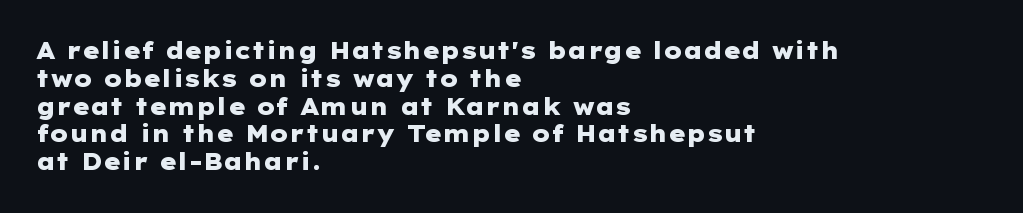
Short and long lines alike share a common starting point at left. Unlike italic type, these characters show no tilt at all. The passage shown is emphatically bold. The face used here is rendered with its standard letterfit. The space beneath each line is pristine and unruled.
